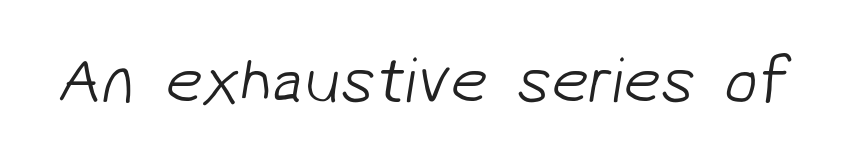
{"serif": "no", "bold": "no", "weight": "light", "width": "normal", "stroke_contrast": "low", "x_height": "medium", "monospaced": "no", "underline": "no", "letter_spacing": "normal", "letter_spacing_em": 0.0, "glyph_px": 66}
